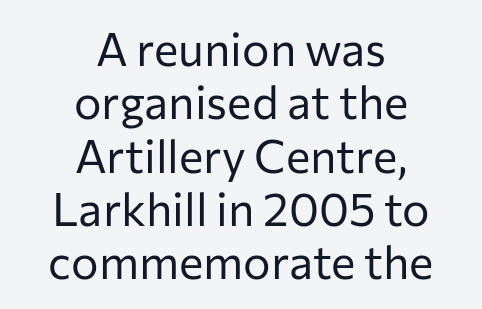
Q: Is the text bold? A: No.
Q: Is the text italic (slanted)? A: No, it is upright.
Q: Is the typeface a serif or a sans-serif typeface? A: Sans-serif.
Q: Is the text underlined? A: No.
Q: How is the paragraph aligned? A: Centered.
Q: Is the spacing between letters normal or unusually wide? A: Normal.
Q: Width (condensed, normal, or wide)? A: Normal.
Q: Stroke contrast? A: Low.
Q: x-height? A: Medium.
Q: Monospaced? A: No.
